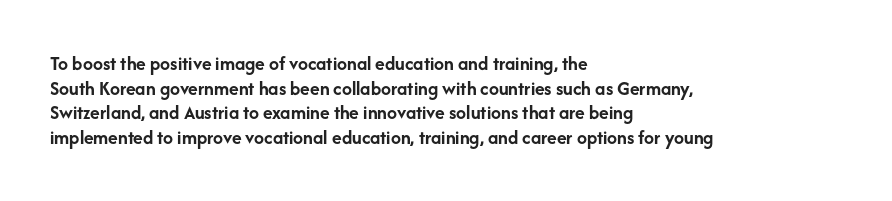
The foot of each line stays bare and open. The letters are bold, with thick, heavy strokes. The letters stand straight up with perfectly vertical stems. Compared with typical body copy, the letter spacing here is the same. These lines stack with their left ends in a neat column.
